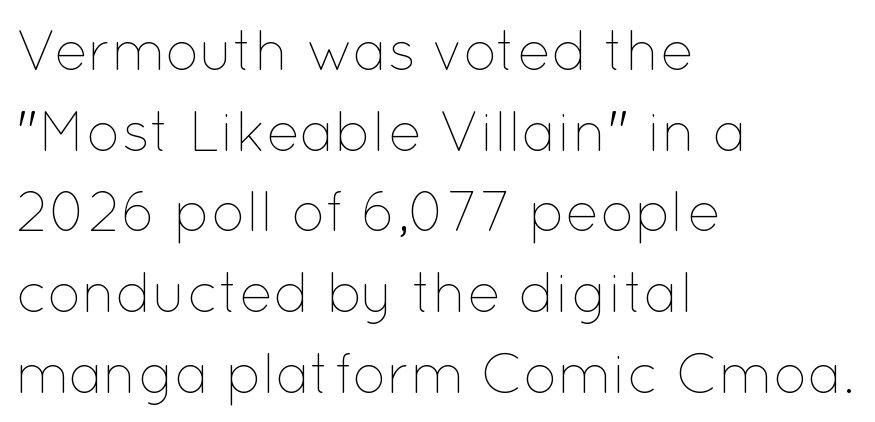
Rows of type keep a routine distance in the vertical direction. Characters follow at the spacing the type designer built in. No chunkiness to these letters — they're not bold. Do the characters align in a grid? No, the font is proportional. Visually the block forms a straight wall on the left and a jagged coastline on the right.
